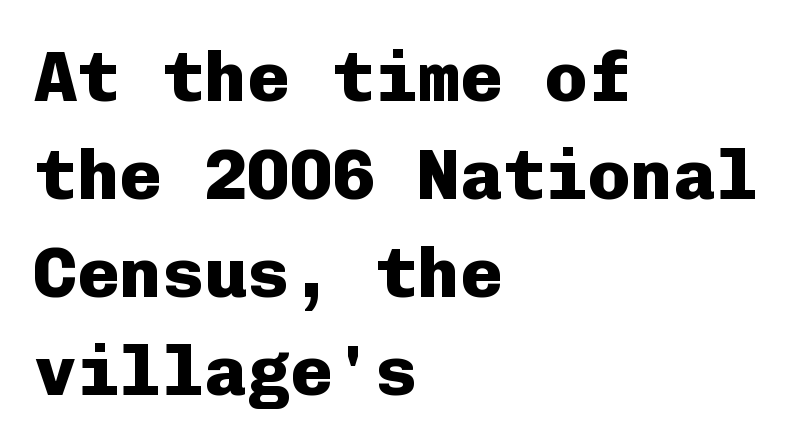
Q: Is the text bold? A: Yes.
Q: Is the text italic (slanted)? A: No, it is upright.
Q: Is the typeface a serif or a sans-serif typeface? A: Sans-serif.
Q: Is the text underlined? A: No.
Q: How is the paragraph aligned? A: Left-aligned.
Q: Is the spacing between letters normal or unusually wide? A: Normal.
Q: Is the spacing between lines tight, normal or loose? A: Normal.
Q: Width (condensed, normal, or wide)? A: Normal.
Q: Stroke contrast? A: Low.
Q: x-height? A: Medium.
Q: Monospaced? A: Yes.
